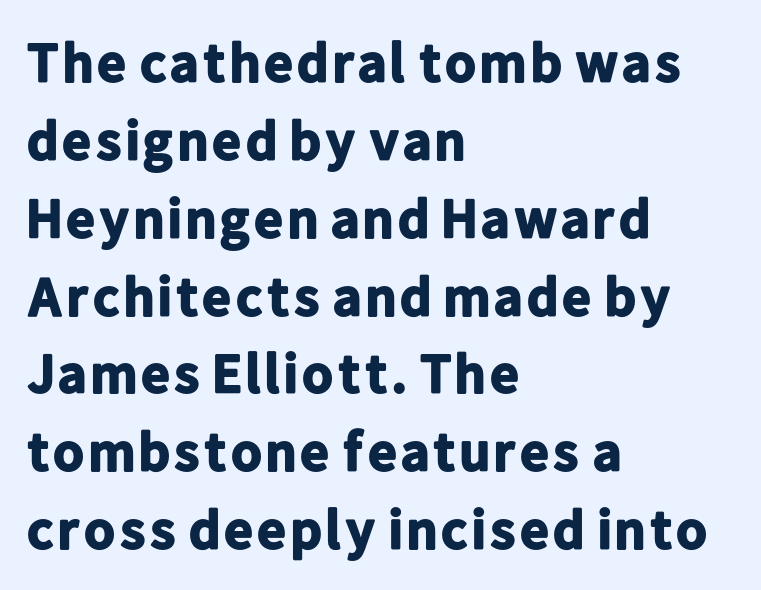
The image shows 56 px bold sans-serif type, upright; set left-aligned, normal line spacing (1.39x), normal letter spacing, not underlined; low stroke contrast and a medium x-height.
